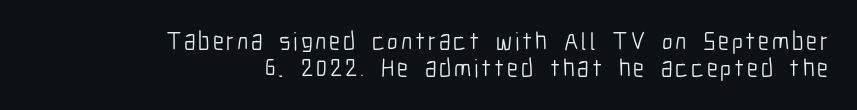
Q: Is the text bold? A: No.
Q: Is the text italic (slanted)? A: No, it is upright.
Q: Is the text underlined? A: No.
Q: How is the paragraph aligned? A: Right-aligned.
Q: Is the spacing between lines tight, normal or loose? A: Tight.
